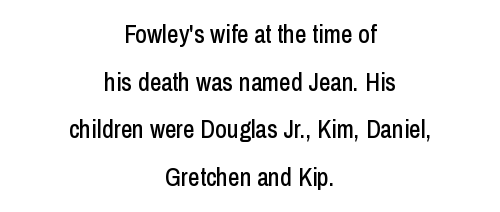
The image shows 25 px text type, upright; set centered, loose line spacing (1.91x), normal letter spacing, not underlined.
